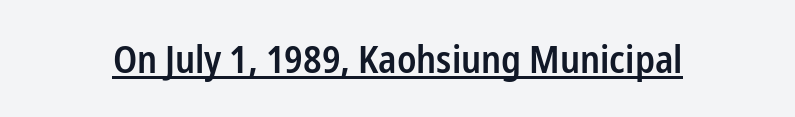
Q: Is the text bold? A: Semi-bold.
Q: Is the text italic (slanted)? A: No, it is upright.
Q: Is the typeface a serif or a sans-serif typeface? A: Sans-serif.
Q: Is the text underlined? A: Yes.
Q: Is the spacing between letters normal or unusually wide? A: Normal.
Q: Width (condensed, normal, or wide)? A: Condensed.
Q: Stroke contrast? A: Low.
Q: x-height? A: Medium.
Q: Monospaced? A: No.
